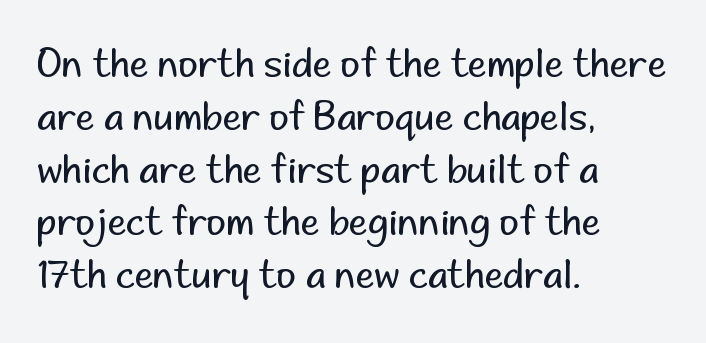
The image shows 38 px regular-weight sans-serif type, upright; set left-aligned, normal line spacing (1.39x), normal letter spacing, not underlined; low stroke contrast and a small x-height.
